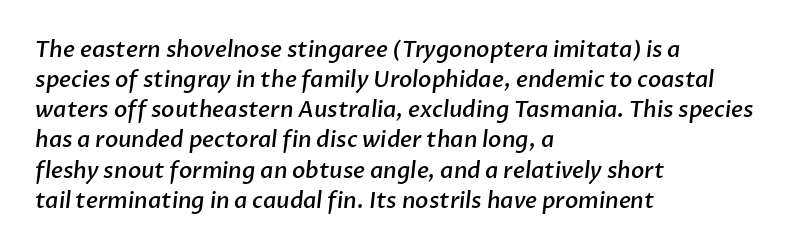
Q: Is the text bold? A: Semi-bold.
Q: Is the text underlined? A: No.
Q: How is the paragraph aligned? A: Left-aligned.
Q: Is the spacing between letters normal or unusually wide? A: Normal.
Q: Is the spacing between lines tight, normal or loose? A: Normal.
